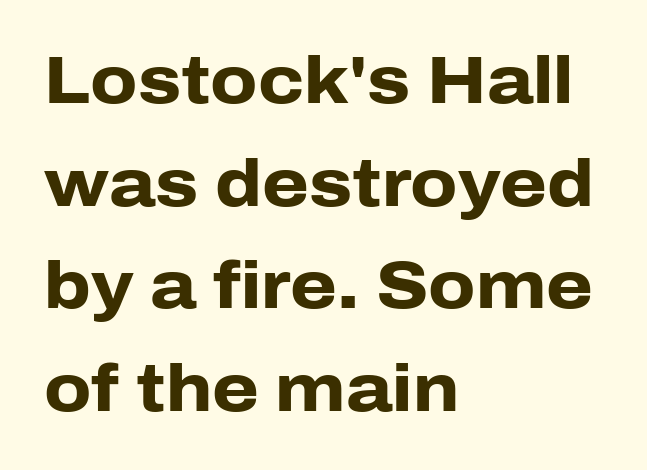
Plain, unruled lines of type. The tracking reads as untouched default to a designer's eye. One-word summary of the alignment: left. Do the characters align in a grid? No, the font is proportional.
